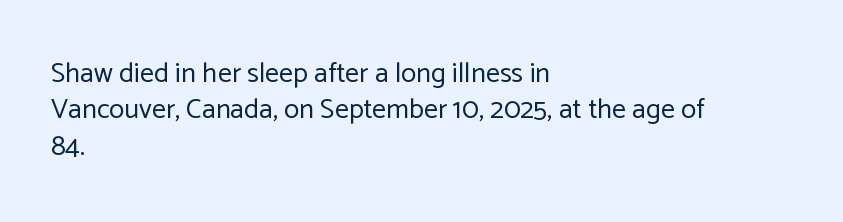
{"serif": "no", "italic": "no", "bold": "no", "weight": "regular", "width": "normal", "stroke_contrast": "low", "x_height": "medium", "monospaced": "no", "underline": "no", "align": "left", "line_spacing": "normal", "line_spacing_ratio": 1.3, "letter_spacing": "normal", "letter_spacing_em": 0.0, "glyph_px": 28}
